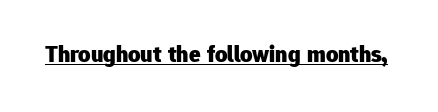
{"italic": "no", "bold": "yes", "underline": "yes", "letter_spacing": "normal", "letter_spacing_em": 0.0, "glyph_px": 24}
